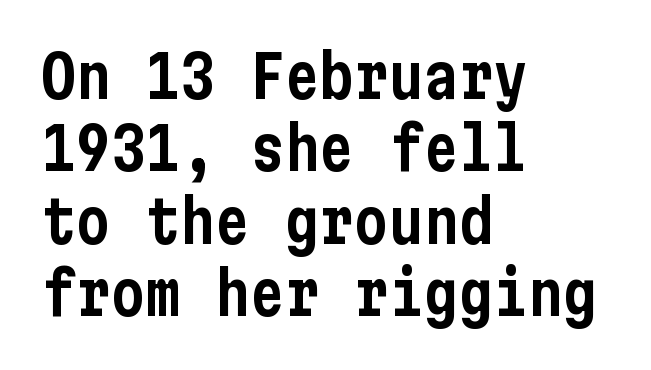
Q: Is the text italic (slanted)? A: No, it is upright.
Q: Is the typeface a serif or a sans-serif typeface? A: Sans-serif.
Q: Is the text underlined? A: No.
Q: How is the paragraph aligned? A: Left-aligned.
Q: Is the spacing between letters normal or unusually wide? A: Normal.
Q: Is the spacing between lines tight, normal or loose? A: Normal.
Q: Width (condensed, normal, or wide)? A: Condensed.
Q: Stroke contrast? A: Low.
Q: x-height? A: Medium.
